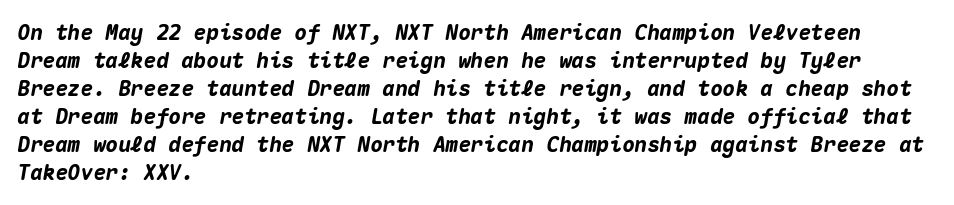
{"italic": "yes", "lean": "right", "slant_degrees": 10, "bold": "yes", "underline": "no", "align": "left", "line_spacing": "normal", "line_spacing_ratio": 1.33, "letter_spacing": "normal", "letter_spacing_em": 0.0, "glyph_px": 21}
